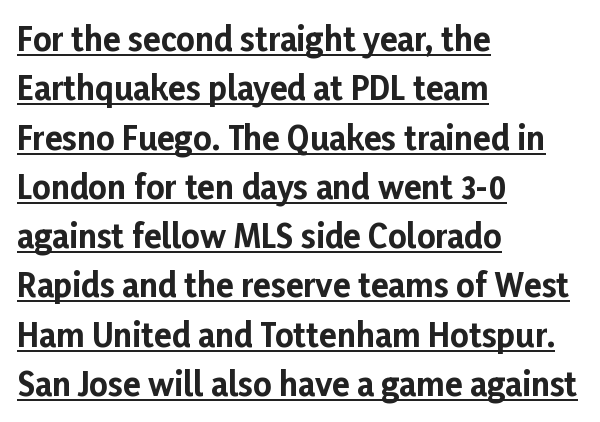
{"serif": "no", "italic": "no", "bold": "yes", "weight": "bold", "width": "normal", "stroke_contrast": "low", "x_height": "medium", "monospaced": "no", "underline": "yes", "align": "left", "line_spacing": "normal", "line_spacing_ratio": 1.54, "letter_spacing": "normal", "letter_spacing_em": 0.0, "glyph_px": 32}
